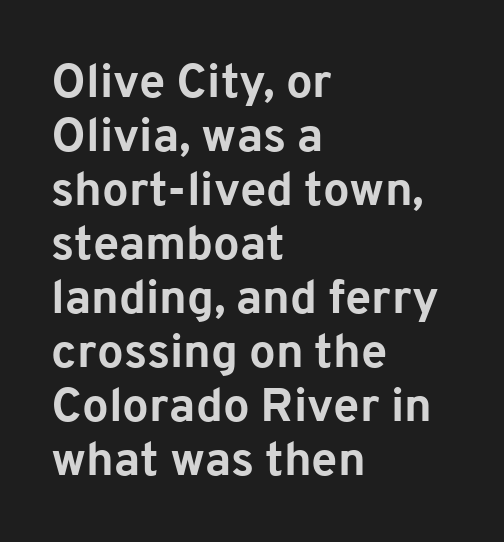
{"serif": "no", "italic": "no", "bold": "yes", "weight": "bold", "width": "normal", "stroke_contrast": "low", "x_height": "medium", "monospaced": "no", "underline": "no", "align": "left", "line_spacing": "tight", "line_spacing_ratio": 1.15, "letter_spacing": "normal", "letter_spacing_em": 0.0, "glyph_px": 47}
